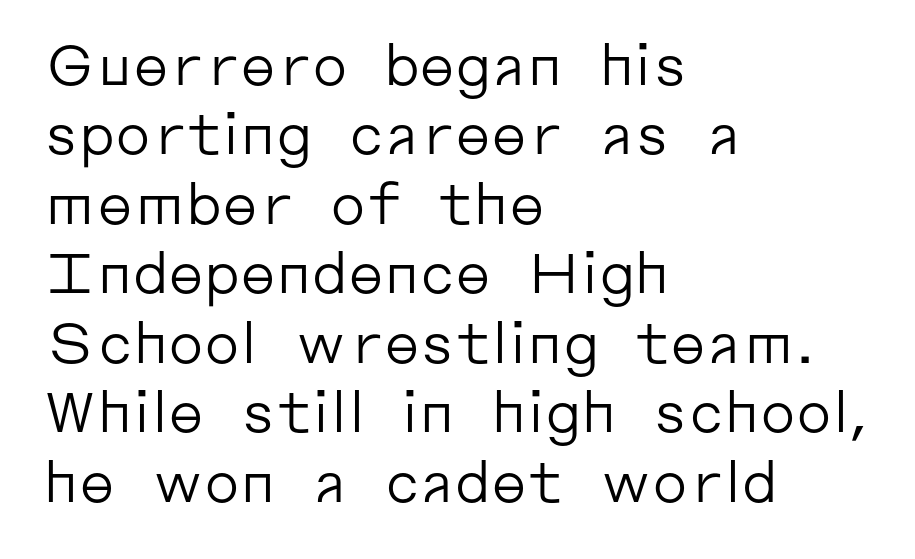
If you drew a line through each stem, it would be perfectly vertical. The passage shown is not underscored anywhere. Typographically, this falls in the sans-serif category. Here the glyphs are tracked normally, forming tight word shapes. You could not count columns in this text — the font is proportionally spaced. Weight: regular or lighter.
